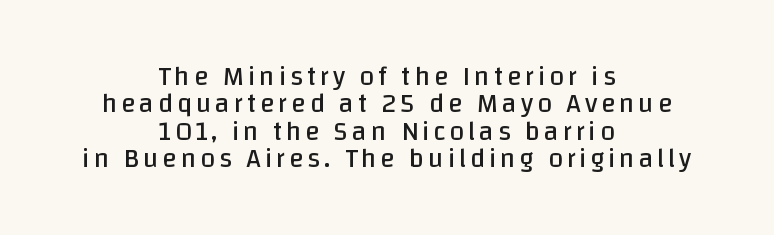
Q: Is the text bold? A: No.
Q: Is the text italic (slanted)? A: No, it is upright.
Q: Is the text underlined? A: No.
Q: How is the paragraph aligned? A: Centered.
Q: Is the spacing between lines tight, normal or loose? A: Tight.
